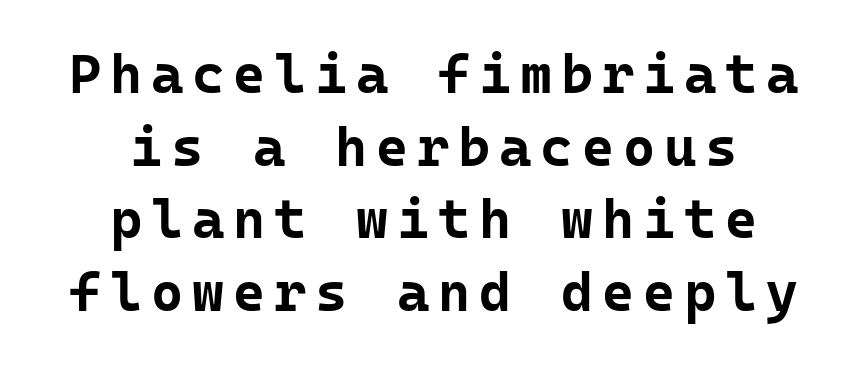
Q: Is the text bold? A: Yes.
Q: Is the text italic (slanted)? A: No, it is upright.
Q: Is the typeface a serif or a sans-serif typeface? A: Sans-serif.
Q: Is the text underlined? A: No.
Q: How is the paragraph aligned? A: Centered.
Q: Is the spacing between lines tight, normal or loose? A: Normal.
Q: Width (condensed, normal, or wide)? A: Normal.
Q: Stroke contrast? A: Low.
Q: x-height? A: Medium.
Q: Monospaced? A: Yes.
